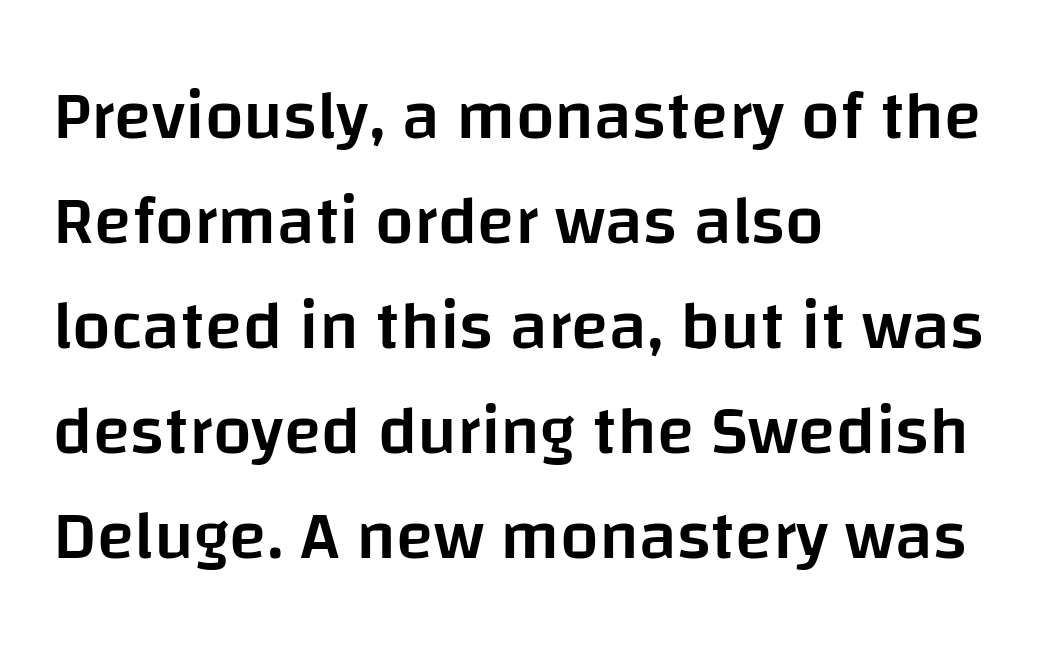
Q: Is the text bold? A: Semi-bold.
Q: Is the text italic (slanted)? A: No, it is upright.
Q: Is the typeface a serif or a sans-serif typeface? A: Sans-serif.
Q: Is the text underlined? A: No.
Q: How is the paragraph aligned? A: Left-aligned.
Q: Is the spacing between letters normal or unusually wide? A: Normal.
Q: Is the spacing between lines tight, normal or loose? A: Normal.
Q: Width (condensed, normal, or wide)? A: Normal.
Q: Stroke contrast? A: Low.
Q: x-height? A: Large.
Q: Monospaced? A: No.
